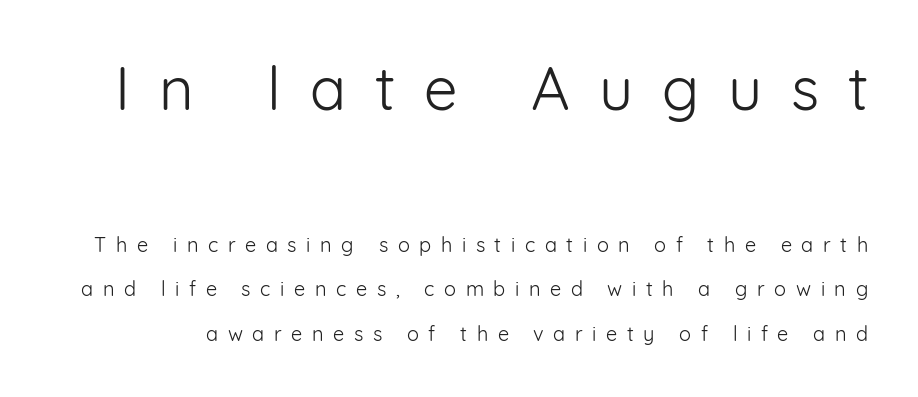
Q: Is the text bold? A: No.
Q: Is the text italic (slanted)? A: No, it is upright.
Q: Is the typeface a serif or a sans-serif typeface? A: Sans-serif.
Q: Is the text underlined? A: No.
Q: Is the spacing between letters normal or unusually wide? A: Unusually wide.
Q: Is the spacing between lines tight, normal or loose? A: Loose.
Q: Which block of text is set in a larger size, the first (top) or the second (bottom)? A: The first (top) one.
Q: Width (condensed, normal, or wide)? A: Normal.
Q: Stroke contrast? A: Low.
Q: x-height? A: Medium.
Q: Monospaced? A: No.
